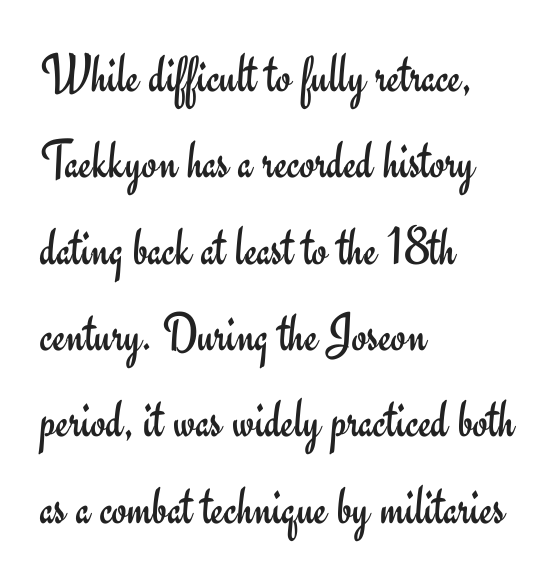
The image shows 55 px regular-weight sans-serif type; set left-aligned, normal line spacing (1.57x), normal letter spacing, not underlined; low stroke contrast and a small x-height.
